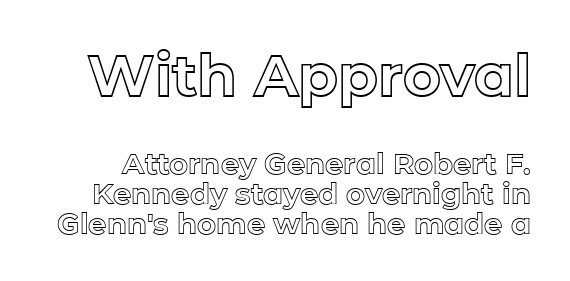
Does extra space separate the letters? No, they use regular spacing. The type sits square on the baseline with zero lean. The face used here is proportionally spaced, like ordinary book or web type. Scale decreases going downward across the two blocks. Bare-footed words on every line.
